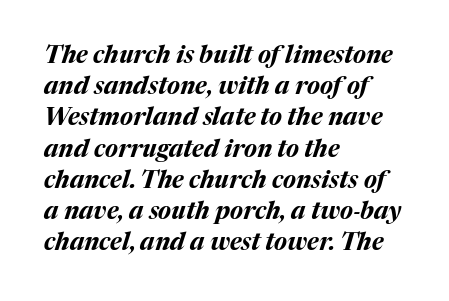
The image shows 24 px bold type, italic (leaning right); set left-aligned, normal line spacing (1.3x), normal letter spacing, not underlined.
